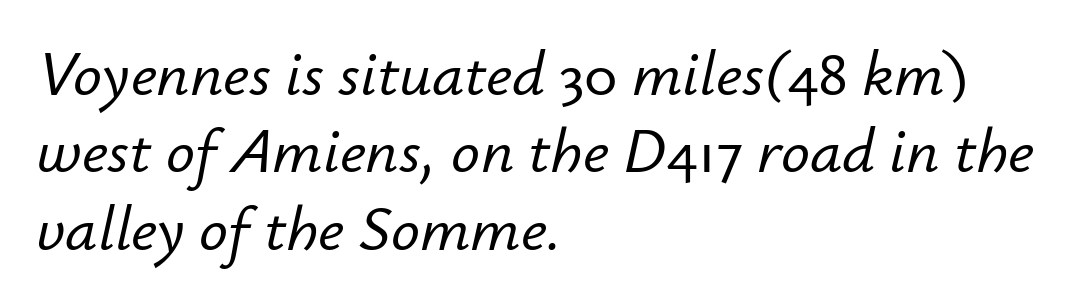
{"italic": "yes", "lean": "right", "slant_degrees": 12, "width": "normal", "stroke_contrast": "low", "x_height": "small", "monospaced": "no", "underline": "no", "align": "left", "line_spacing_ratio": 1.21, "letter_spacing": "normal", "letter_spacing_em": 0.0, "glyph_px": 64}
